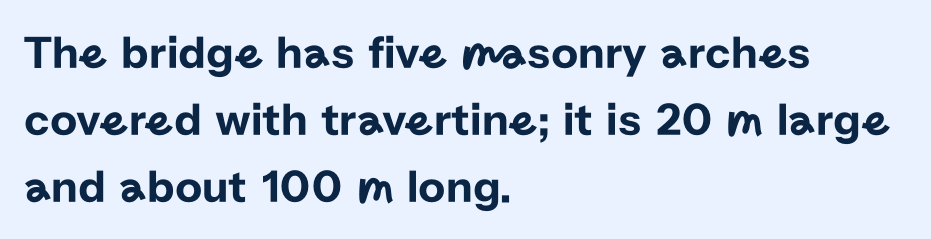
Q: Is the text italic (slanted)? A: No, it is upright.
Q: Is the typeface a serif or a sans-serif typeface? A: Sans-serif.
Q: Is the text underlined? A: No.
Q: How is the paragraph aligned? A: Left-aligned.
Q: Is the spacing between letters normal or unusually wide? A: Normal.
Q: Is the spacing between lines tight, normal or loose? A: Normal.
Q: Width (condensed, normal, or wide)? A: Normal.
Q: Stroke contrast? A: Low.
Q: x-height? A: Medium.
Q: Monospaced? A: No.
